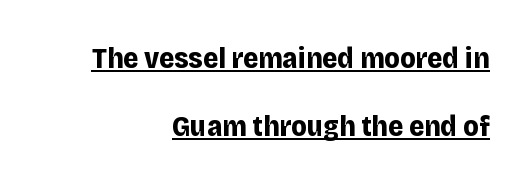
{"serif": "no", "italic": "no", "bold": "yes", "weight": "bold", "width": "normal", "stroke_contrast": "low", "x_height": "large", "monospaced": "no", "underline": "yes", "align": "right", "line_spacing": "loose", "line_spacing_ratio": 2.33, "letter_spacing": "normal", "letter_spacing_em": 0.0, "glyph_px": 29}
